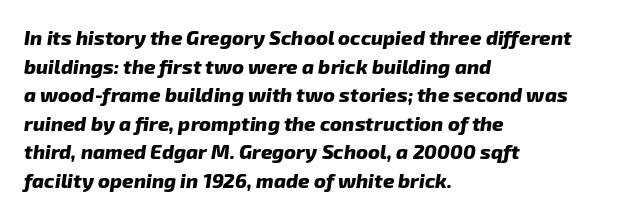
Q: Is the text bold? A: Yes.
Q: Is the text underlined? A: No.
Q: How is the paragraph aligned? A: Left-aligned.
Q: Is the spacing between letters normal or unusually wide? A: Normal.
Q: Is the spacing between lines tight, normal or loose? A: Normal.
